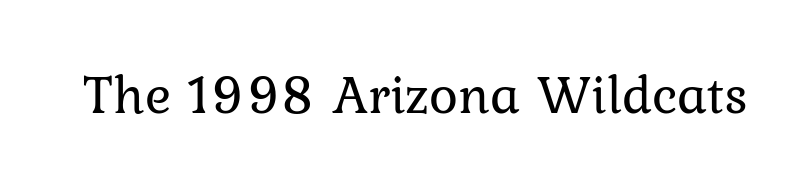
{"serif": "yes", "italic": "no", "bold": "no", "weight": "regular", "width": "normal", "stroke_contrast": "low", "x_height": "medium", "monospaced": "no", "underline": "no", "letter_spacing": "normal", "letter_spacing_em": 0.0, "glyph_px": 55}
